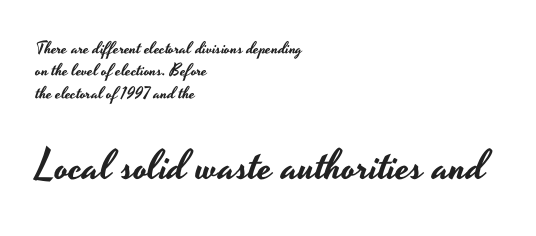
{"serif": "no", "width": "wide", "stroke_contrast": "low", "x_height": "small", "monospaced": "no", "underline": "no", "align": "left", "line_spacing": "normal", "line_spacing_ratio": 1.31, "letter_spacing": "normal", "letter_spacing_em": 0.0, "larger_block": "second", "size_ratio": 2.47, "glyph_px": 42}
